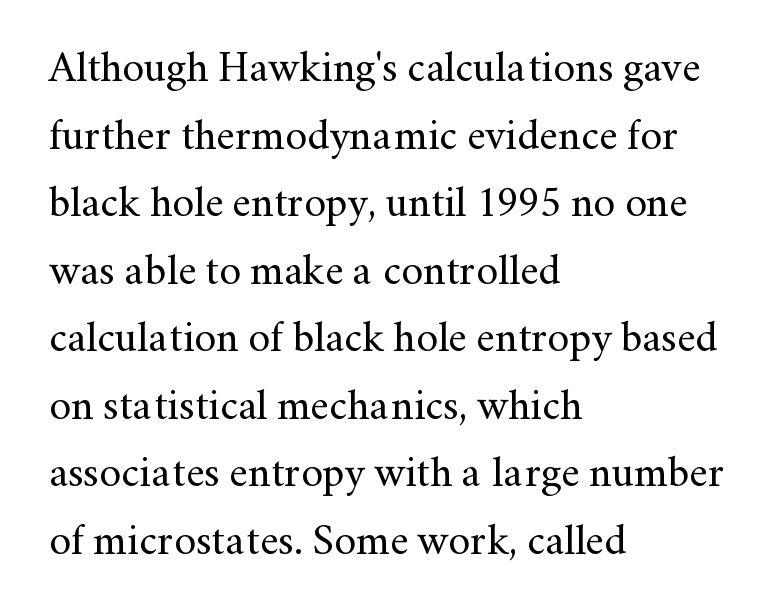
Q: Is the text bold? A: No.
Q: Is the text italic (slanted)? A: No, it is upright.
Q: Is the typeface a serif or a sans-serif typeface? A: Serif.
Q: Is the text underlined? A: No.
Q: How is the paragraph aligned? A: Left-aligned.
Q: Is the spacing between letters normal or unusually wide? A: Normal.
Q: Is the spacing between lines tight, normal or loose? A: Normal.
Q: Width (condensed, normal, or wide)? A: Normal.
Q: Stroke contrast? A: Medium.
Q: x-height? A: Small.
Q: Monospaced? A: No.
